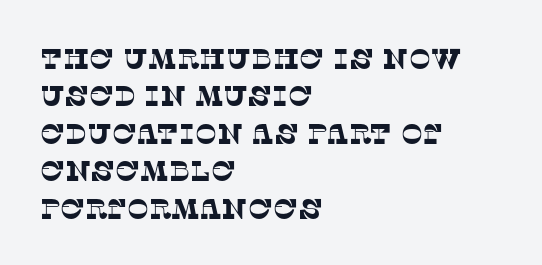
Q: Is the typeface a serif or a sans-serif typeface? A: Serif.
Q: Is the text underlined? A: No.
Q: How is the paragraph aligned? A: Left-aligned.
Q: Is the spacing between letters normal or unusually wide? A: Normal.
Q: Is the spacing between lines tight, normal or loose? A: Normal.
Q: Width (condensed, normal, or wide)? A: Normal.
Q: Stroke contrast? A: Low.
Q: x-height? A: Large.
Q: Monospaced? A: No.
